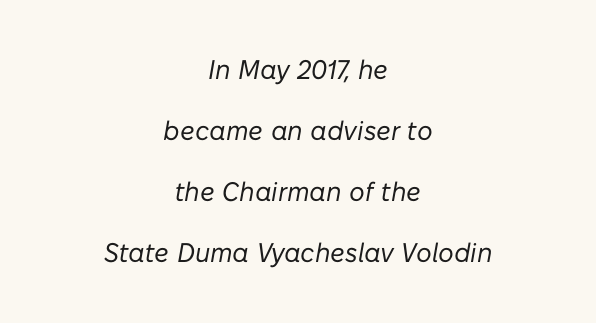
The image shows 27 px text type, italic (leaning right); set centered, loose line spacing (2.26x), normal letter spacing, not underlined.
